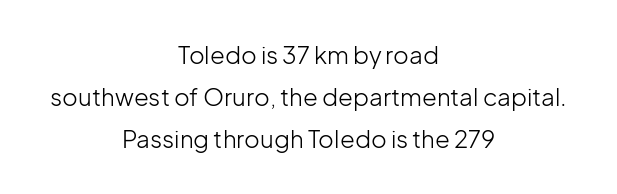
{"italic": "no", "bold": "no", "underline": "no", "align": "center", "line_spacing_ratio": 1.76, "letter_spacing": "normal", "letter_spacing_em": 0.0, "glyph_px": 24}
